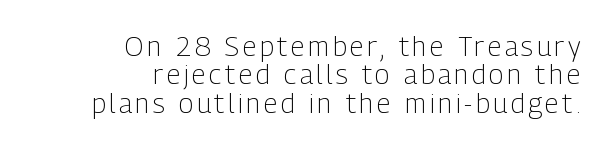
Upright lettering throughout. This rendering features lettering with no underline. Bold? No — there's no thickening of the strokes. Visually the block forms a straight wall on the right and a jagged coastline on the left. One glance says dense: line gaps are narrower than usual.
